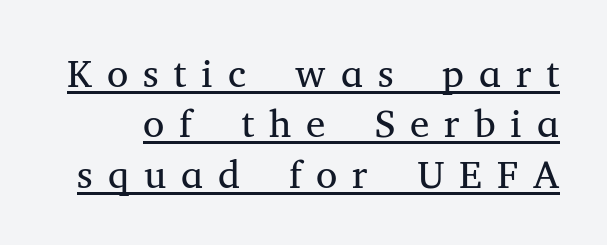
The image shows 39 px regular-weight serif type, upright; set normal line spacing (1.29x), unusually wide letter spacing (+0.38 em), underlined; medium stroke contrast and a medium x-height.
